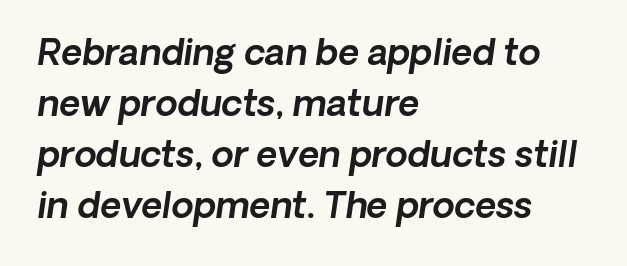
The image shows 36 px sans-serif type; set left-aligned, normal line spacing (1.42x), normal letter spacing, not underlined; a medium x-height.
